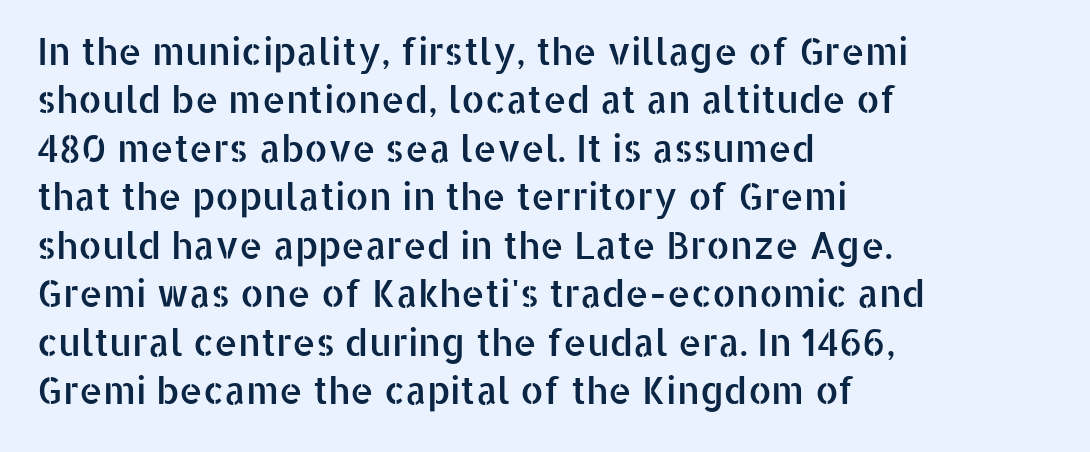
The image shows 37 px sans-serif type, upright; set left-aligned, normal line spacing (1.31x), normal letter spacing, not underlined; low stroke contrast and a medium x-height.
